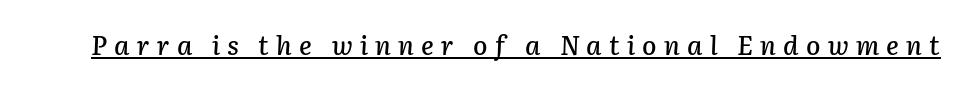
The image shows 26 px text type, italic (leaning right); set unusually wide letter spacing (+0.28 em), underlined.
